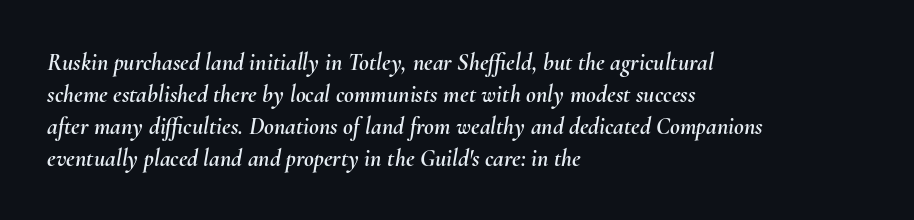
The paragraph shown leans on its left margin. Regular leading. Nobody drew a line under any word here. Observe the lean: these are italic letterforms.
